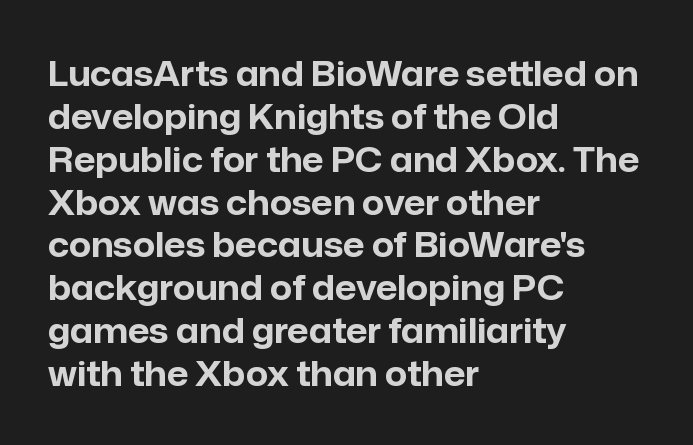
{"serif": "no", "italic": "no", "bold": "yes", "weight": "bold", "width": "normal", "stroke_contrast": "low", "x_height": "medium", "monospaced": "no", "underline": "no", "align": "left", "line_spacing": "normal", "line_spacing_ratio": 1.26, "letter_spacing": "normal", "letter_spacing_em": 0.0, "glyph_px": 34}
